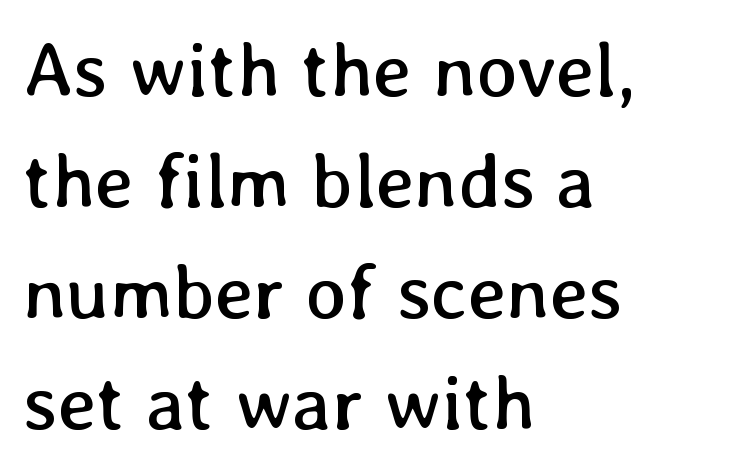
Q: Is the text bold? A: No.
Q: Is the text italic (slanted)? A: No, it is upright.
Q: Is the text underlined? A: No.
Q: How is the paragraph aligned? A: Left-aligned.
Q: Is the spacing between letters normal or unusually wide? A: Normal.
Q: Is the spacing between lines tight, normal or loose? A: Normal.
Q: Width (condensed, normal, or wide)? A: Normal.
Q: Stroke contrast? A: Low.
Q: x-height? A: Medium.
Q: Monospaced? A: No.
